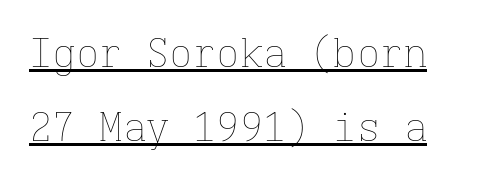
The image shows 39 px thin type, upright, monospaced; set line spacing 1.89x, normal letter spacing, underlined; low stroke contrast and a medium x-height.
